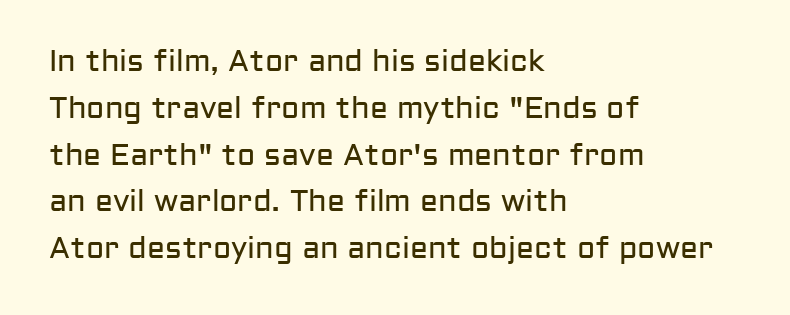
{"serif": "no", "italic": "no", "bold": "no", "weight": "regular", "width": "normal", "stroke_contrast": "low", "x_height": "medium", "monospaced": "no", "underline": "no", "align": "left", "line_spacing": "normal", "line_spacing_ratio": 1.56, "letter_spacing": "normal", "letter_spacing_em": 0.0, "glyph_px": 30}
